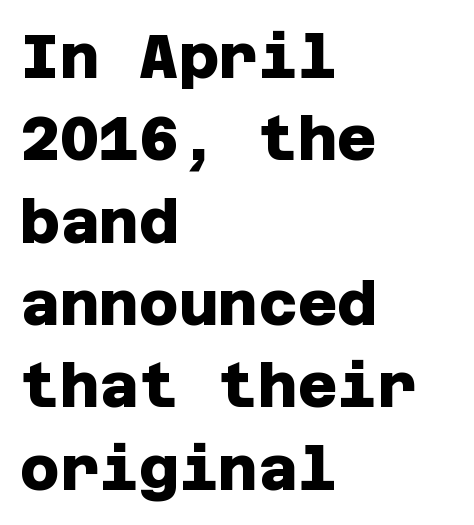
The rendering shows plain stroke endings on the letterforms — a sans-serif design. The space beneath each line is pristine and unruled. The paragraph has a hard left edge and a soft right edge. Honestly, the letter spacing is just normal — you wouldn't notice it. Caption: bold face, heavy strokes. Regarding leading, the lines here are spaced in the standard way.
